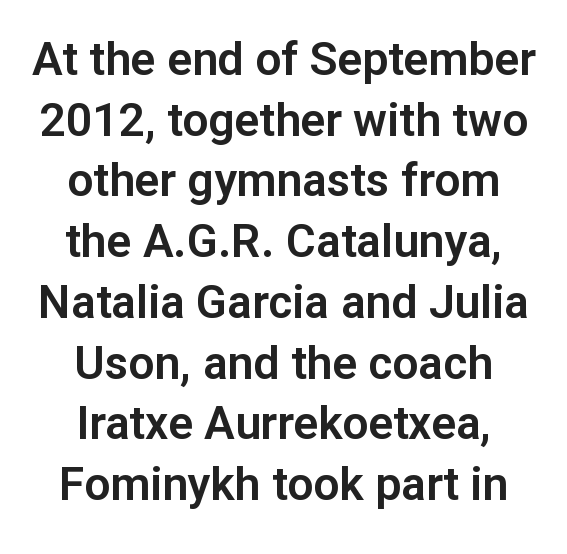
{"serif": "no", "italic": "no", "width": "normal", "stroke_contrast": "low", "x_height": "medium", "monospaced": "no", "underline": "no", "align": "center", "line_spacing": "normal", "line_spacing_ratio": 1.32, "letter_spacing": "normal", "letter_spacing_em": 0.0, "glyph_px": 46}
